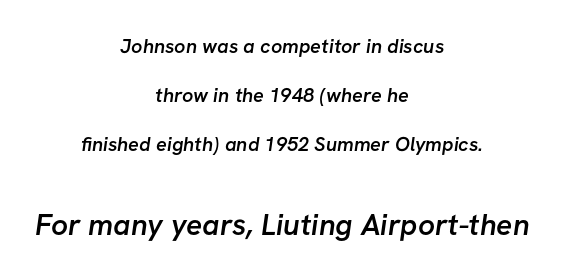
The image shows 30 px semibold sans-serif type; set centered, loose line spacing (2.46x), normal letter spacing, not underlined; the second (bottom) block is 1.5x larger; low stroke contrast and a medium x-height.
